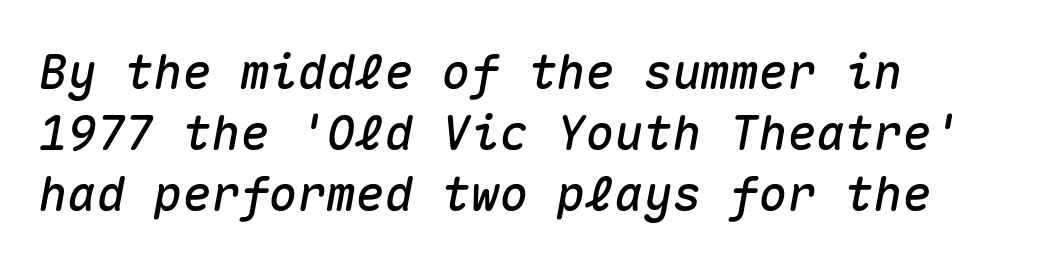
The image shows 48 px text type, italic (leaning right), monospaced; set left-aligned, normal line spacing (1.27x), normal letter spacing, not underlined; medium stroke contrast and a medium x-height.
